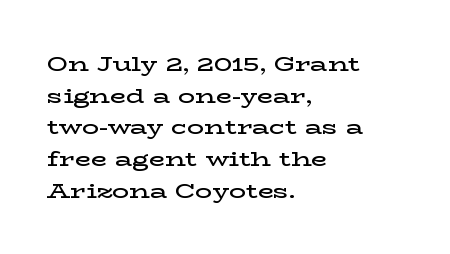
{"italic": "no", "bold": "semi", "underline": "no", "align": "left", "line_spacing": "normal", "line_spacing_ratio": 1.51, "letter_spacing": "normal", "letter_spacing_em": 0.0, "glyph_px": 21}
